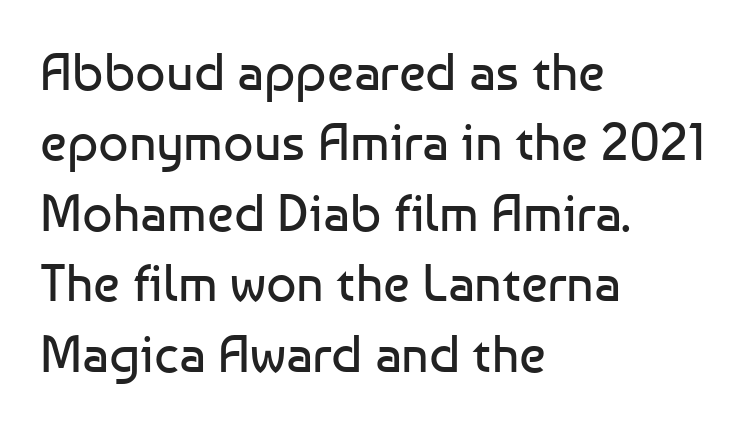
The image shows 53 px regular-weight sans-serif type, upright; set left-aligned, normal line spacing (1.33x), normal letter spacing, not underlined; low stroke contrast and a medium x-height.
